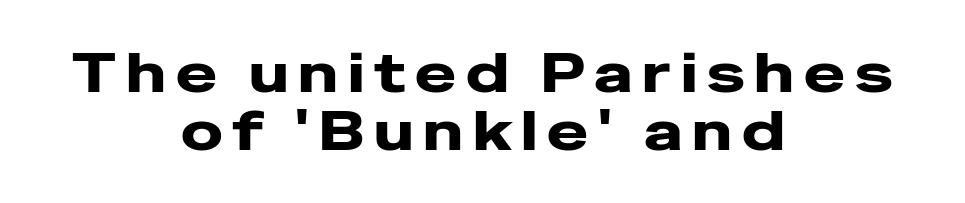
Q: Is the text bold? A: Yes.
Q: Is the text italic (slanted)? A: No, it is upright.
Q: Is the typeface a serif or a sans-serif typeface? A: Sans-serif.
Q: Is the text underlined? A: No.
Q: How is the paragraph aligned? A: Centered.
Q: Is the spacing between lines tight, normal or loose? A: Tight.
Q: Width (condensed, normal, or wide)? A: Wide.
Q: Stroke contrast? A: Low.
Q: x-height? A: Medium.
Q: Monospaced? A: No.
